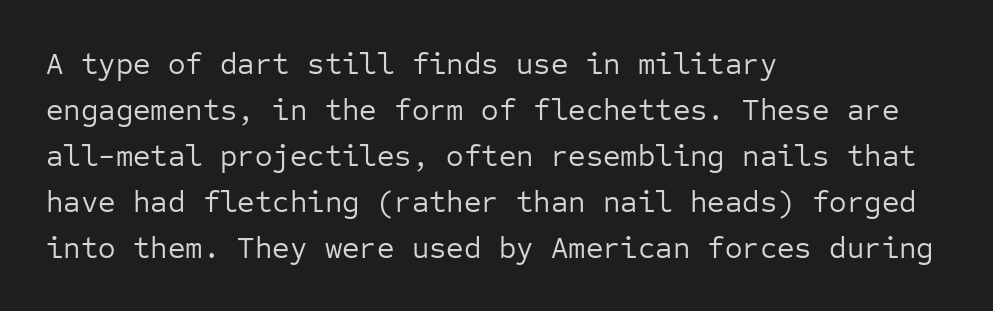
Q: Is the text bold? A: No.
Q: Is the text italic (slanted)? A: No, it is upright.
Q: Is the typeface a serif or a sans-serif typeface? A: Sans-serif.
Q: Is the text underlined? A: No.
Q: How is the paragraph aligned? A: Left-aligned.
Q: Is the spacing between letters normal or unusually wide? A: Normal.
Q: Is the spacing between lines tight, normal or loose? A: Normal.
Q: Width (condensed, normal, or wide)? A: Normal.
Q: Stroke contrast? A: Low.
Q: x-height? A: Medium.
Q: Monospaced? A: Yes.
